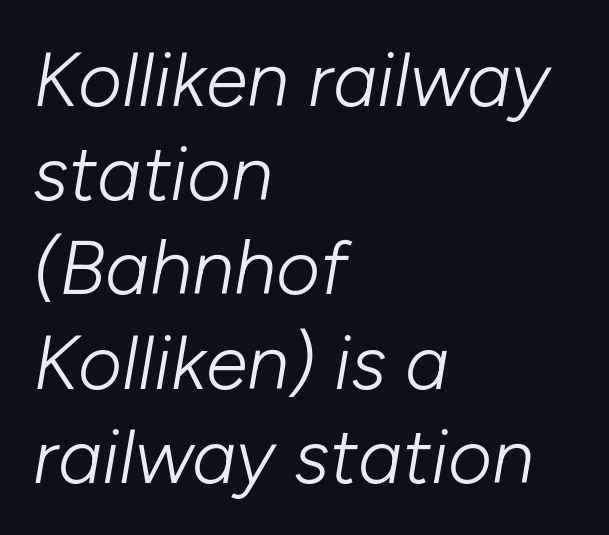
Q: Is the text bold? A: No.
Q: Is the text italic (slanted)? A: Yes, it leans right by about 10 degrees.
Q: Is the text underlined? A: No.
Q: How is the paragraph aligned? A: Left-aligned.
Q: Is the spacing between letters normal or unusually wide? A: Normal.
Q: Width (condensed, normal, or wide)? A: Normal.
Q: Stroke contrast? A: Low.
Q: x-height? A: Medium.
Q: Monospaced? A: No.
